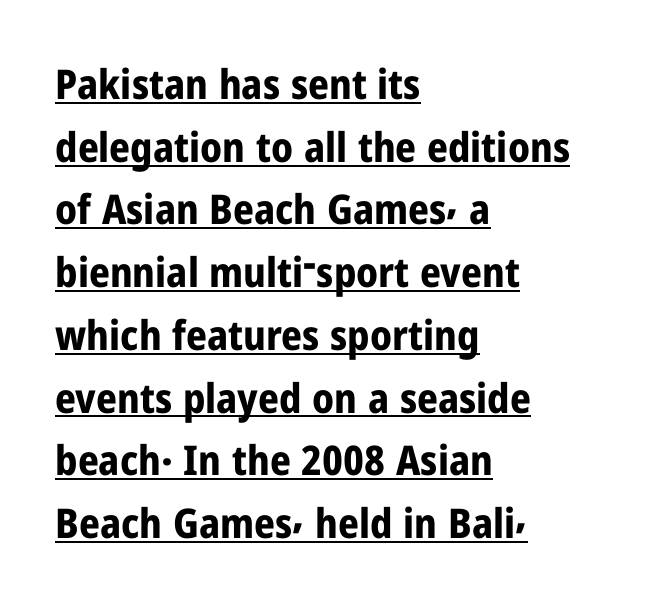
The characters display no serif detailing; their extremities are plain. Ascenders rise straight up at ninety degrees. One-word summary of the alignment: left. This sample carries an underscore along the baseline area. Varying glyph widths throughout — classic text-font behaviour.
